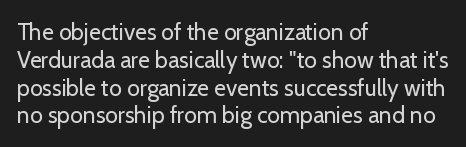
Italic: no, the glyphs are upright roman. Typeset ragged right — the left edge is the straight one. The gaps between neighbouring characters are ordinary and unremarkable. No letter is thick-stroked: the sample isn't bold. Lines of text with bare space underneath.
